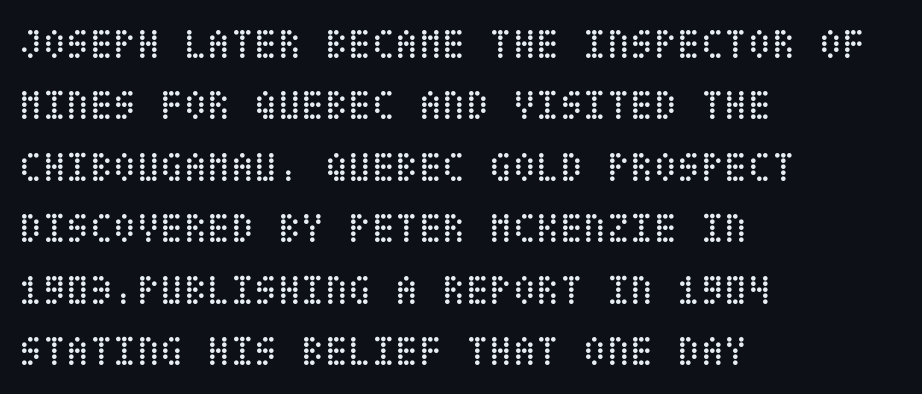
Vertically, the passage feels balanced, rows spaced as you'd expect. Vertical stems look standard width or narrower in stroke. Tracking value appears to be zero — textbook default spacing. Nope, not italic — everything's standing straight. Descenders hang freely into open space.
